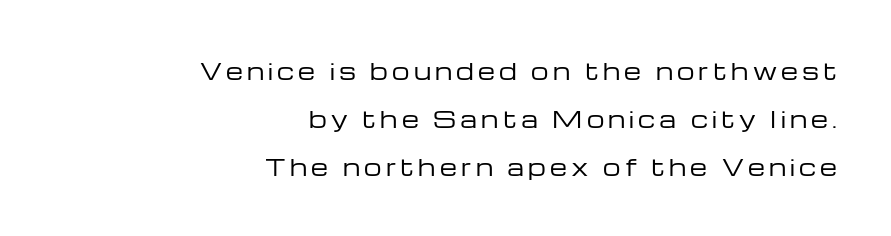
{"italic": "no", "bold": "no", "underline": "no", "align": "right", "line_spacing": "loose", "line_spacing_ratio": 2.18, "glyph_px": 22}
